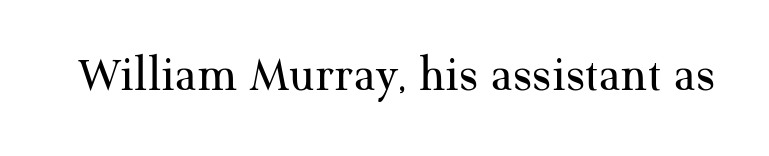
Q: Is the text bold? A: No.
Q: Is the text italic (slanted)? A: No, it is upright.
Q: Is the typeface a serif or a sans-serif typeface? A: Serif.
Q: Is the text underlined? A: No.
Q: Is the spacing between letters normal or unusually wide? A: Normal.
Q: Width (condensed, normal, or wide)? A: Normal.
Q: Stroke contrast? A: Medium.
Q: x-height? A: Medium.
Q: Monospaced? A: No.
